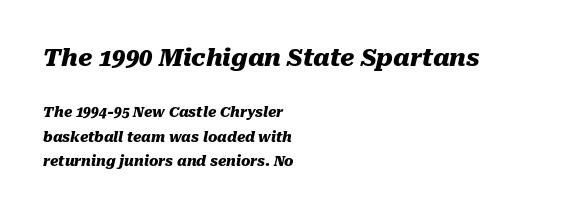
The image shows 24 px bold type, italic (leaning right); set left-aligned, line spacing 1.75x, normal letter spacing, not underlined; the first (top) block is 1.71x larger.
